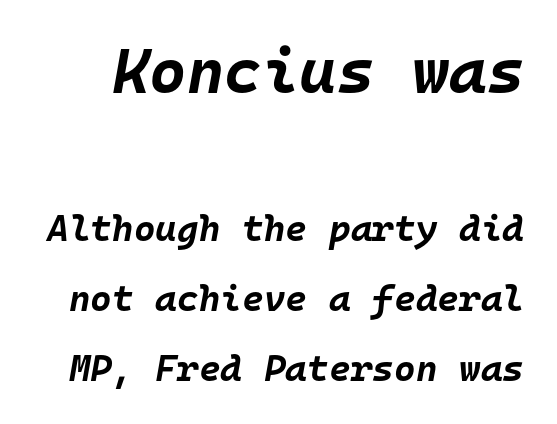
Q: Is the text bold? A: Yes.
Q: Is the text italic (slanted)? A: Yes, it leans right by about 10 degrees.
Q: Is the text underlined? A: No.
Q: Is the spacing between letters normal or unusually wide? A: Normal.
Q: Is the spacing between lines tight, normal or loose? A: Loose.
Q: Which block of text is set in a larger size, the first (top) or the second (bottom)? A: The first (top) one.
Q: Width (condensed, normal, or wide)? A: Normal.
Q: Stroke contrast? A: Low.
Q: x-height? A: Large.
Q: Monospaced? A: Yes.
